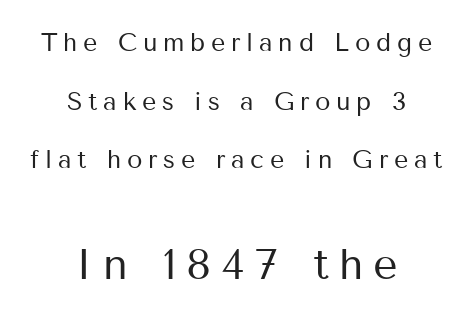
{"serif": "no", "italic": "no", "bold": "no", "weight": "regular", "width": "normal", "stroke_contrast": "medium", "x_height": "medium", "monospaced": "no", "underline": "no", "align": "center", "line_spacing": "loose", "line_spacing_ratio": 2.35, "letter_spacing": "wide", "letter_spacing_em": 0.23, "larger_block": "second", "size_ratio": 1.72, "glyph_px": 43}
